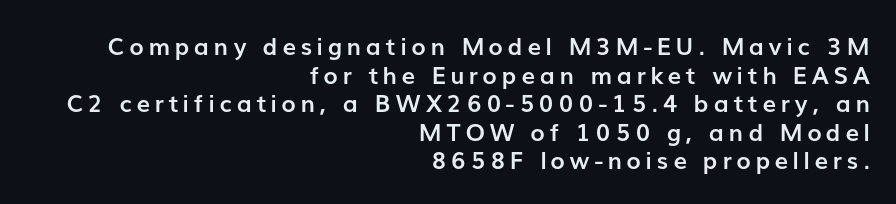
This sample uses an upright cut, with every glyph sitting square on the baseline. The characters look thick and weighty, a clear bold. What stands out about the letter spacing? Its width — letters are far apart. Each line ends at the same right margin while the left side varies.
